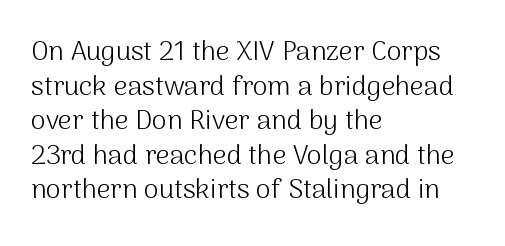
Q: Is the text bold? A: No.
Q: Is the text italic (slanted)? A: No, it is upright.
Q: Is the text underlined? A: No.
Q: How is the paragraph aligned? A: Left-aligned.
Q: Is the spacing between letters normal or unusually wide? A: Normal.
Q: Is the spacing between lines tight, normal or loose? A: Normal.
